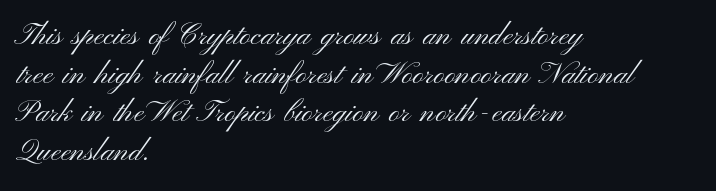
Check under the words: just untouched page. A typesetter would call this zero additional tracking. If you drew a ruler down the left edge, every line would touch it. A typesetter would label this face a sans. Vertically, the passage feels balanced, rows spaced as you'd expect.
